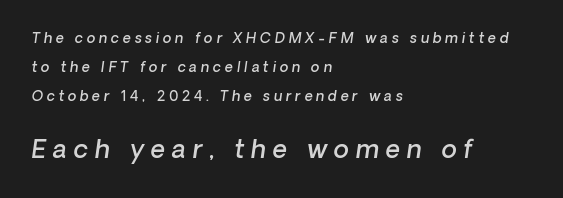
Horizontal bands of white between lines are thick stripes. The composition opens small and finishes big. The space directly below the letters is spotless. Horizontal alignment here is leftward, the default for most running prose. Students, this is semibold: more ink than regular, less than bold. Tracking value appears strongly positive — letters spread wide.
